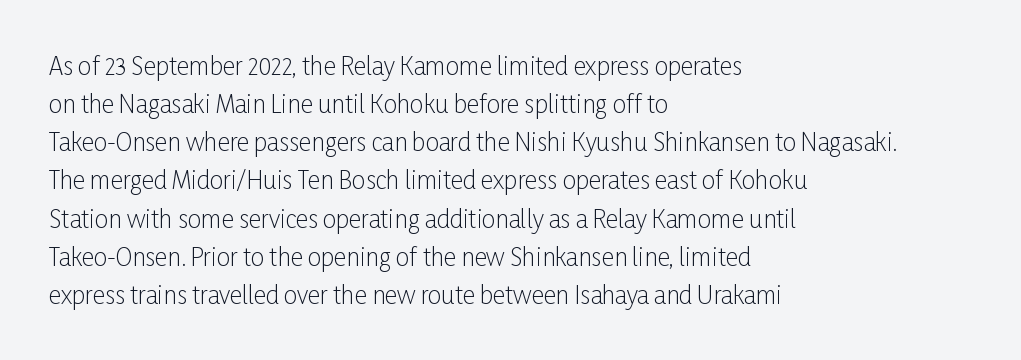
{"italic": "no", "bold": "no", "underline": "no", "align": "left", "line_spacing": "normal", "line_spacing_ratio": 1.59, "letter_spacing": "normal", "letter_spacing_em": 0.0, "glyph_px": 24}
